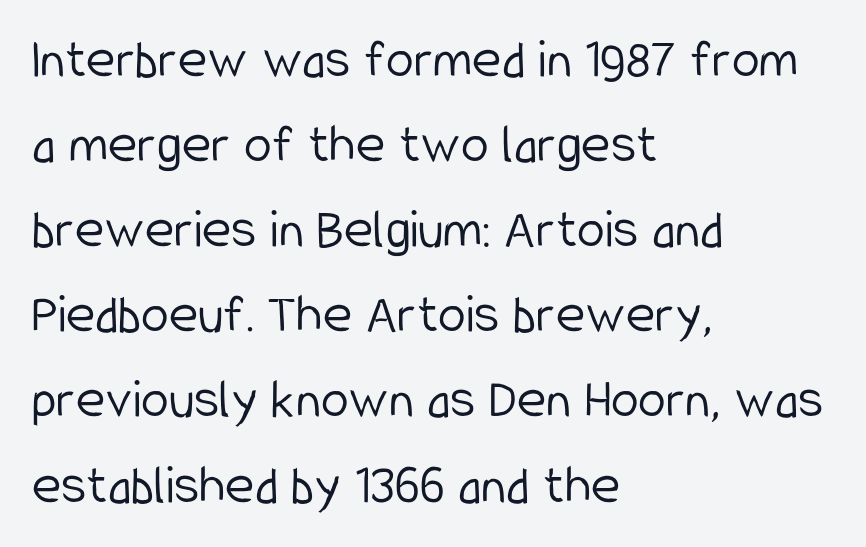
Q: Is the text bold? A: No.
Q: Is the text italic (slanted)? A: No, it is upright.
Q: Is the typeface a serif or a sans-serif typeface? A: Sans-serif.
Q: Is the text underlined? A: No.
Q: How is the paragraph aligned? A: Left-aligned.
Q: Is the spacing between letters normal or unusually wide? A: Normal.
Q: Is the spacing between lines tight, normal or loose? A: Normal.
Q: Width (condensed, normal, or wide)? A: Condensed.
Q: Stroke contrast? A: Low.
Q: x-height? A: Medium.
Q: Monospaced? A: No.
